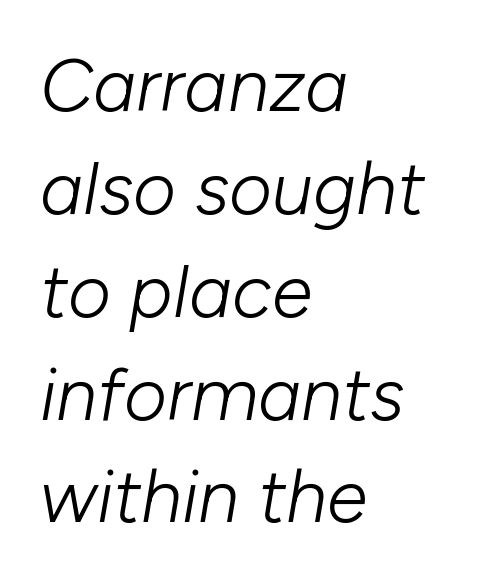
Q: Is the text bold? A: No.
Q: Is the text italic (slanted)? A: Yes, it leans right by about 10 degrees.
Q: Is the text underlined? A: No.
Q: How is the paragraph aligned? A: Left-aligned.
Q: Is the spacing between letters normal or unusually wide? A: Normal.
Q: Is the spacing between lines tight, normal or loose? A: Normal.
Q: Width (condensed, normal, or wide)? A: Normal.
Q: Stroke contrast? A: Low.
Q: x-height? A: Medium.
Q: Monospaced? A: No.
